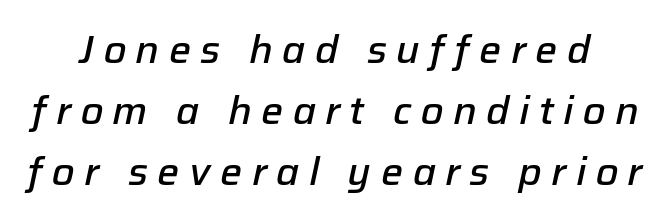
The rendering uses a semibold face; strokes are thickened but not to full bold. Each letter keeps its own natural width here, so spacing adapts to shape. Decoration check: the copy has no underline. Each word looks stretched out because of the extra space between its letters. The letters are slanted; this is an italic face. In terms of leading, this rendering sits right in the middle.
